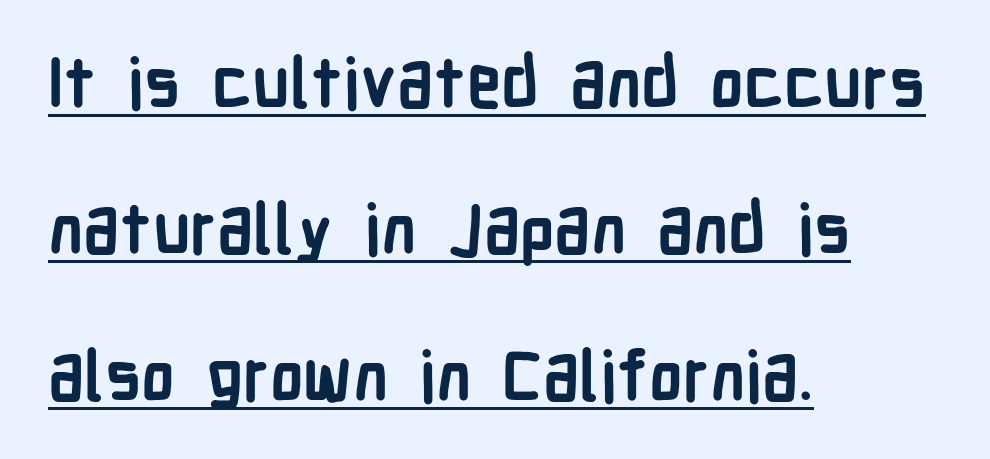
{"serif": "no", "italic": "no", "bold": "yes", "weight": "semibold", "width": "condensed", "stroke_contrast": "low", "x_height": "medium", "monospaced": "no", "underline": "yes", "align": "left", "line_spacing": "loose", "line_spacing_ratio": 2.12, "letter_spacing": "normal", "letter_spacing_em": 0.0, "glyph_px": 69}
